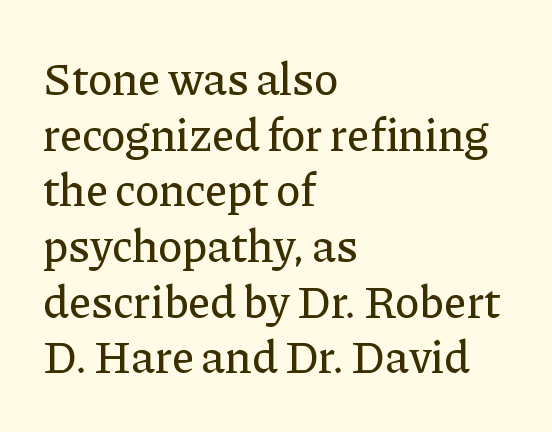
{"serif": "yes", "italic": "no", "width": "normal", "stroke_contrast": "low", "x_height": "medium", "monospaced": "no", "underline": "no", "align": "left", "line_spacing_ratio": 1.21, "letter_spacing": "normal", "letter_spacing_em": 0.0, "glyph_px": 46}
